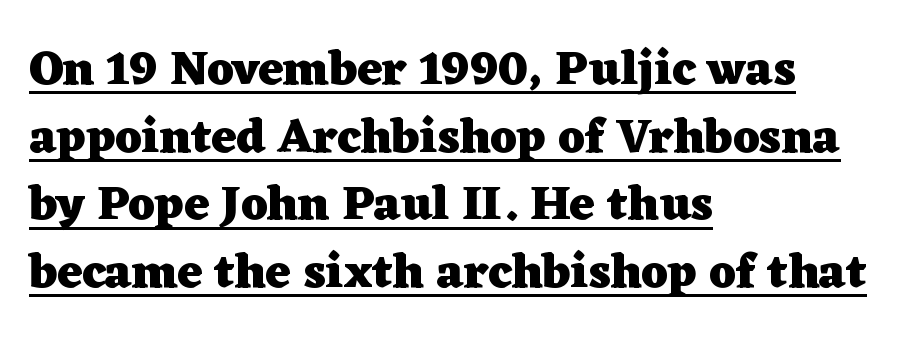
{"serif": "yes", "italic": "no", "bold": "yes", "weight": "heavy", "width": "wide", "stroke_contrast": "low", "x_height": "medium", "monospaced": "no", "underline": "yes", "align": "left", "line_spacing": "normal", "line_spacing_ratio": 1.41, "letter_spacing": "normal", "letter_spacing_em": 0.0, "glyph_px": 48}
